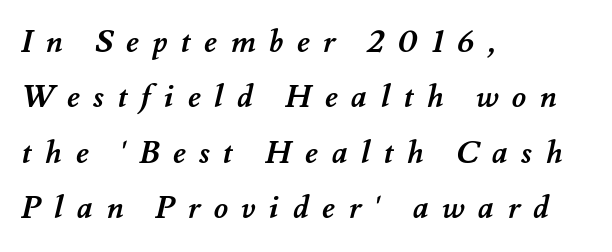
Pretty heavy lettering here — definitely bold. A bare baseline throughout the passage. What stands out about the letter spacing? Its width — letters are far apart. These lines are rendered in a variable-pitch font.
